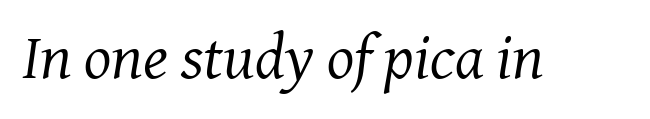
Q: Is the text bold? A: No.
Q: Is the text italic (slanted)? A: Yes, it leans right by about 8 degrees.
Q: Is the typeface a serif or a sans-serif typeface? A: Serif.
Q: Is the text underlined? A: No.
Q: Is the spacing between letters normal or unusually wide? A: Normal.
Q: Width (condensed, normal, or wide)? A: Normal.
Q: Stroke contrast? A: Medium.
Q: x-height? A: Medium.
Q: Monospaced? A: No.
